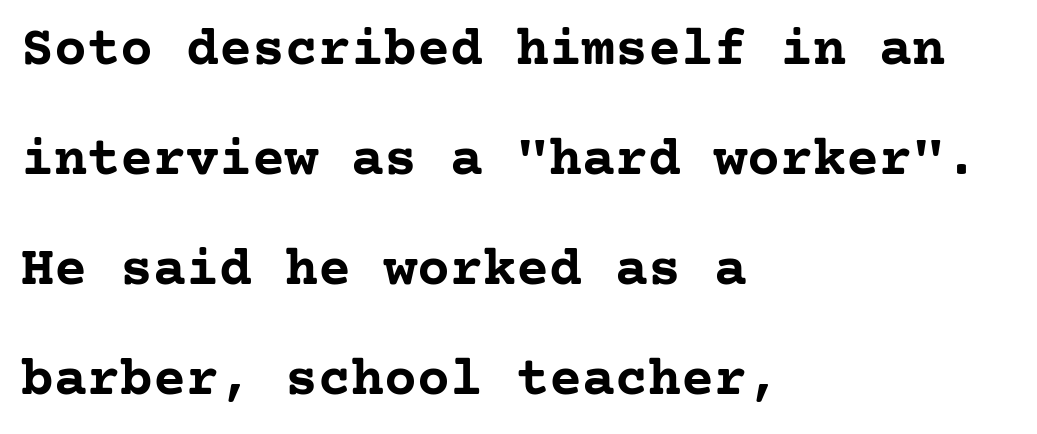
Is there much room between lines? Yes — plenty of vertical air separates them. You could call the tracking neutral — neither tight nor loose. The typography opts for an upright posture over an oblique one. Is this a sans? No — the strokes have serifs.
